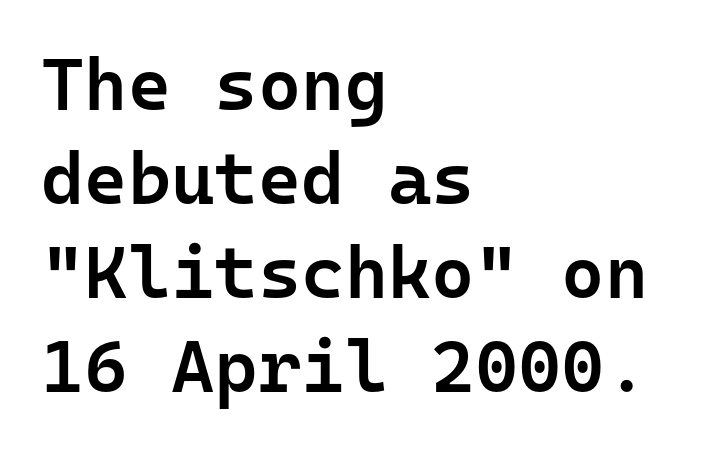
Q: Is the text bold? A: Semi-bold.
Q: Is the text italic (slanted)? A: No, it is upright.
Q: Is the typeface a serif or a sans-serif typeface? A: Sans-serif.
Q: Is the text underlined? A: No.
Q: How is the paragraph aligned? A: Left-aligned.
Q: Is the spacing between letters normal or unusually wide? A: Normal.
Q: Is the spacing between lines tight, normal or loose? A: Normal.
Q: Width (condensed, normal, or wide)? A: Normal.
Q: Stroke contrast? A: Low.
Q: x-height? A: Medium.
Q: Monospaced? A: Yes.
